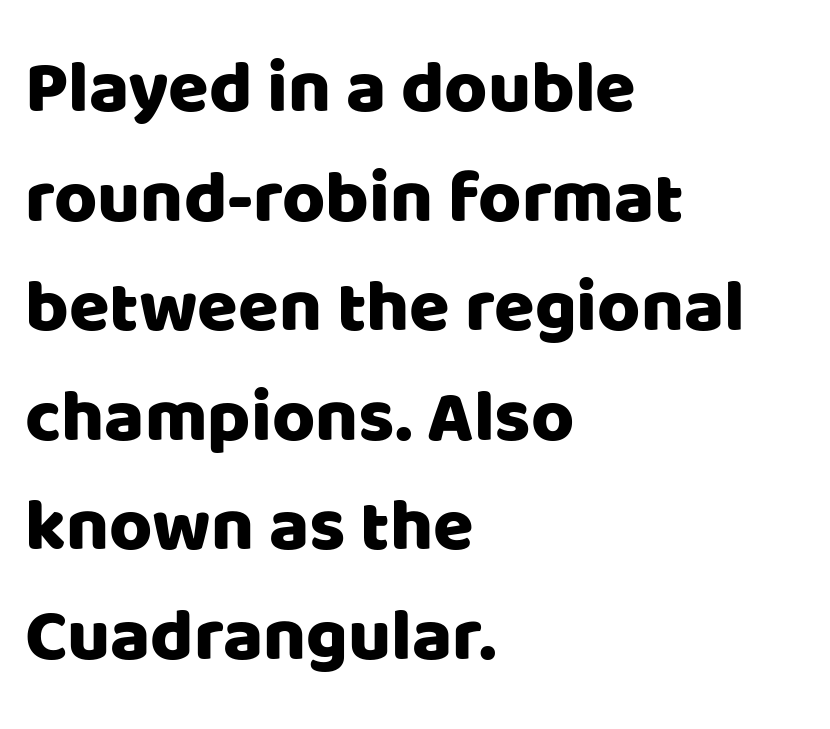
Q: Is the text italic (slanted)? A: No, it is upright.
Q: Is the typeface a serif or a sans-serif typeface? A: Sans-serif.
Q: Is the text underlined? A: No.
Q: How is the paragraph aligned? A: Left-aligned.
Q: Is the spacing between letters normal or unusually wide? A: Normal.
Q: Is the spacing between lines tight, normal or loose? A: Normal.
Q: Width (condensed, normal, or wide)? A: Normal.
Q: Stroke contrast? A: Low.
Q: x-height? A: Large.
Q: Monospaced? A: No.
